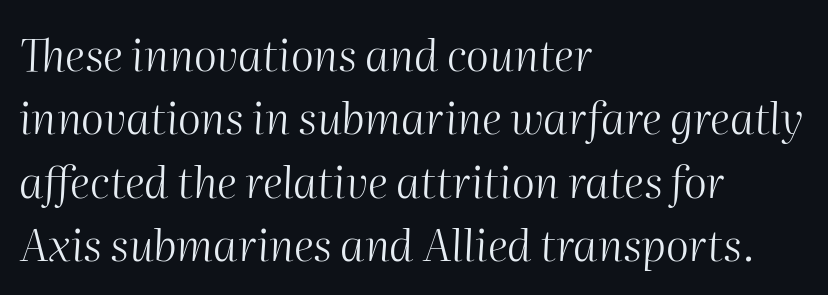
The image shows 44 px light type, italic (leaning right); set left-aligned, normal line spacing (1.44x), normal letter spacing, not underlined; medium stroke contrast and a medium x-height.
